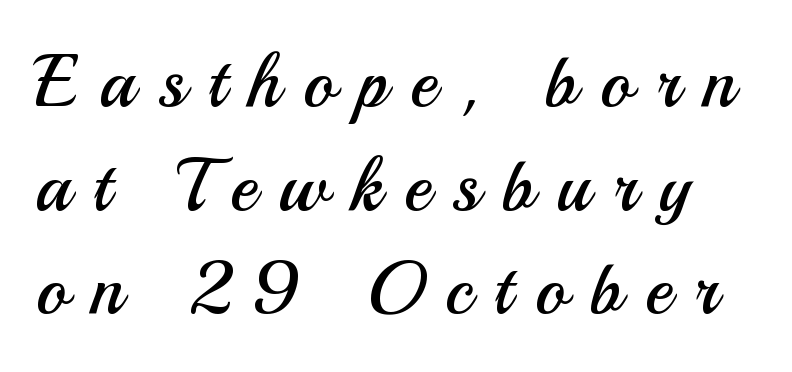
Q: Is the text bold? A: No.
Q: Is the text italic (slanted)? A: Yes.
Q: Is the typeface a serif or a sans-serif typeface? A: Sans-serif.
Q: Is the text underlined? A: No.
Q: Is the spacing between letters normal or unusually wide? A: Unusually wide.
Q: Is the spacing between lines tight, normal or loose? A: Normal.
Q: Width (condensed, normal, or wide)? A: Normal.
Q: Stroke contrast? A: Medium.
Q: x-height? A: Small.
Q: Monospaced? A: No.
